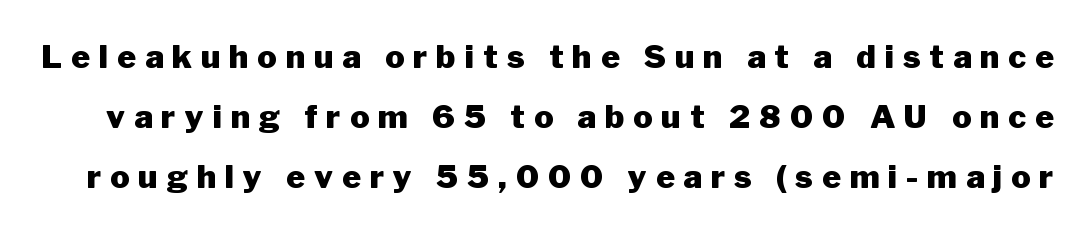
Stroke terminals: plain, sans-serif. You could not count columns in this text — the font is proportionally spaced. Stroke thickness is high; the sample reads as a true bold. The strip under each line holds only bare page. Every character sits straight up, as roman type does. This rendering widens character spacing well past its baseline value.
